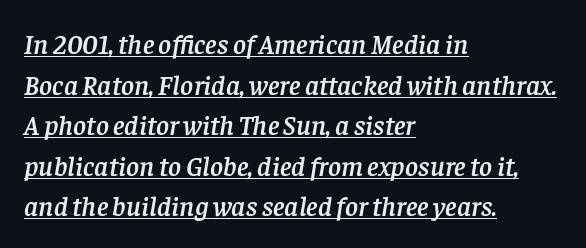
Think of a printed novel: that variable character pitch is what you see here. The text carries the slant typical of an italic or oblique font. A typesetter would call this zero additional tracking. If you measured baseline to baseline, you'd find a middling distance. The text block is weighted toward the left margin, trailing off unevenly rightward.
